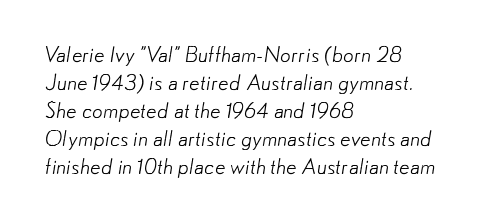
Q: Is the text bold? A: No.
Q: Is the text underlined? A: No.
Q: How is the paragraph aligned? A: Left-aligned.
Q: Is the spacing between letters normal or unusually wide? A: Normal.
Q: Is the spacing between lines tight, normal or loose? A: Normal.
